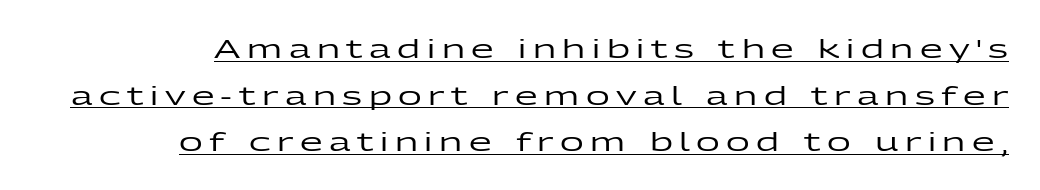
{"italic": "no", "underline": "yes", "align": "right", "line_spacing_ratio": 1.79, "letter_spacing": "wide", "letter_spacing_em": 0.25, "glyph_px": 26}
